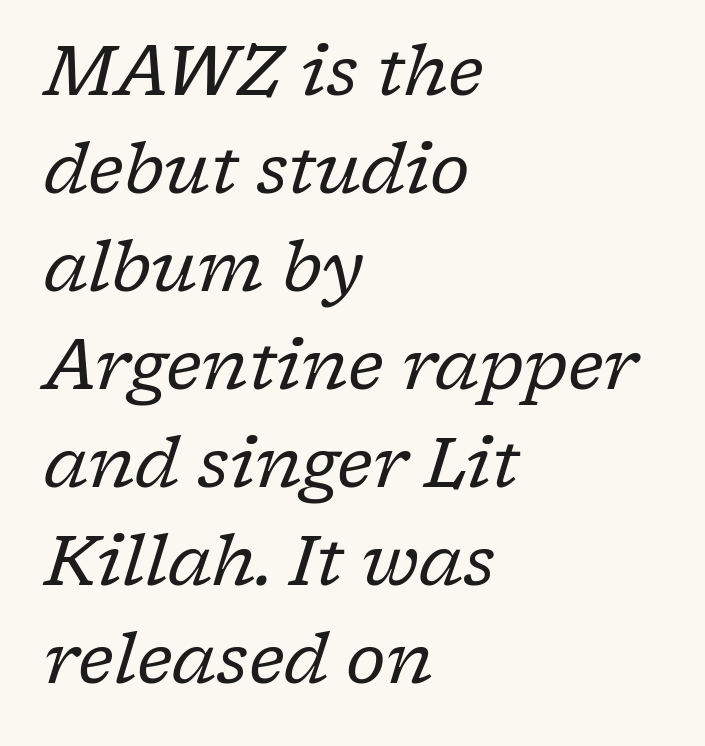
The image shows 69 px regular-weight serif type, italic (leaning right); set left-aligned, normal line spacing (1.42x), normal letter spacing, not underlined; low stroke contrast and a medium x-height.
